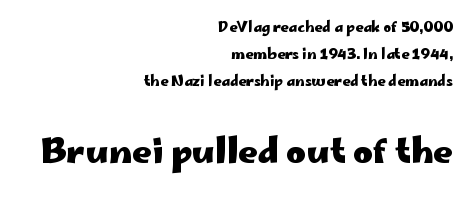
Q: Is the text bold? A: Yes.
Q: Is the text italic (slanted)? A: No, it is upright.
Q: Is the typeface a serif or a sans-serif typeface? A: Sans-serif.
Q: Is the text underlined? A: No.
Q: How is the paragraph aligned? A: Right-aligned.
Q: Is the spacing between letters normal or unusually wide? A: Normal.
Q: Is the spacing between lines tight, normal or loose? A: Loose.
Q: Which block of text is set in a larger size, the first (top) or the second (bottom)? A: The second (bottom) one.
Q: Width (condensed, normal, or wide)? A: Wide.
Q: Stroke contrast? A: Low.
Q: x-height? A: Small.
Q: Monospaced? A: No.
